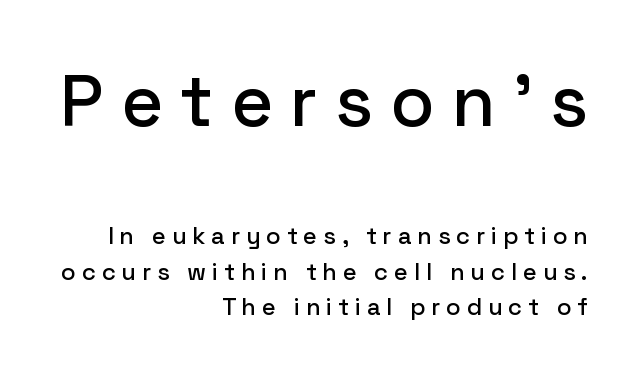
{"serif": "no", "italic": "no", "width": "normal", "stroke_contrast": "low", "x_height": "medium", "monospaced": "no", "underline": "no", "align": "right", "line_spacing": "normal", "line_spacing_ratio": 1.49, "letter_spacing": "wide", "letter_spacing_em": 0.24, "larger_block": "first", "size_ratio": 3.0, "glyph_px": 72}
